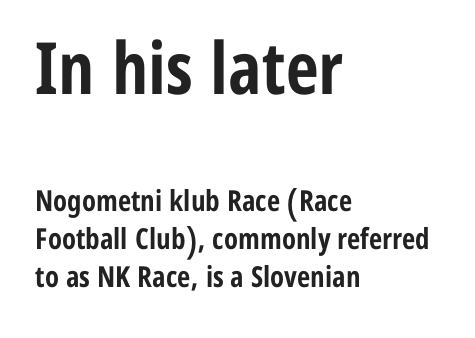
How heavy is the stroke? Heavy — this is a bold. The letters stand upright; this is a roman face. Of the two passages, the one on top uses the larger point size. The line texture is even and compact thanks to regular tracking.
